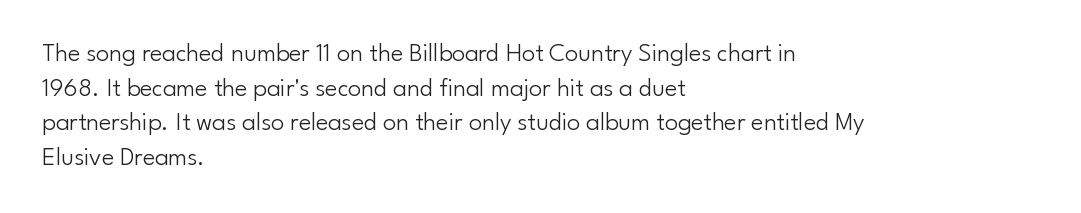
{"italic": "no", "bold": "no", "underline": "no", "align": "left", "line_spacing": "normal", "line_spacing_ratio": 1.33, "letter_spacing": "normal", "letter_spacing_em": 0.0, "glyph_px": 26}
